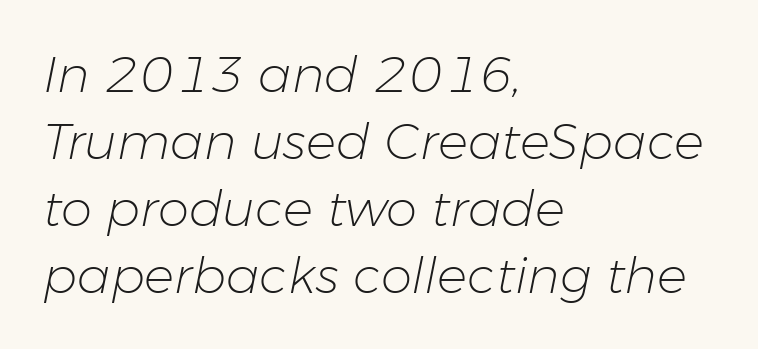
{"italic": "yes", "lean": "right", "slant_degrees": 11, "bold": "no", "weight": "light", "width": "normal", "stroke_contrast": "low", "x_height": "medium", "monospaced": "no", "underline": "no", "align": "left", "line_spacing": "normal", "line_spacing_ratio": 1.34, "letter_spacing": "normal", "letter_spacing_em": 0.0, "glyph_px": 50}
